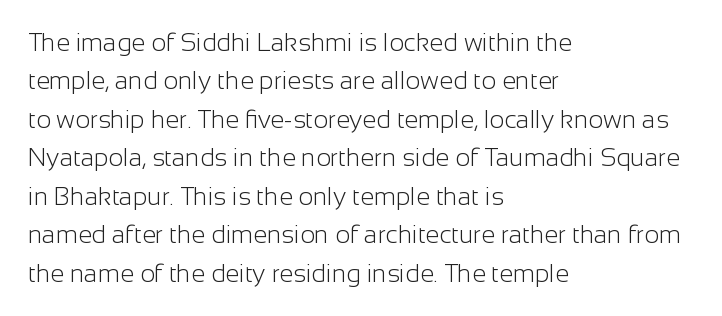
This sample uses an upright cut, with every glyph sitting square on the baseline. The string is rendered with underlining switched off. Tracking value appears to be zero — textbook default spacing. The lines in this sample share a left origin and differ only in where they stop. Vertical spacing — default.
